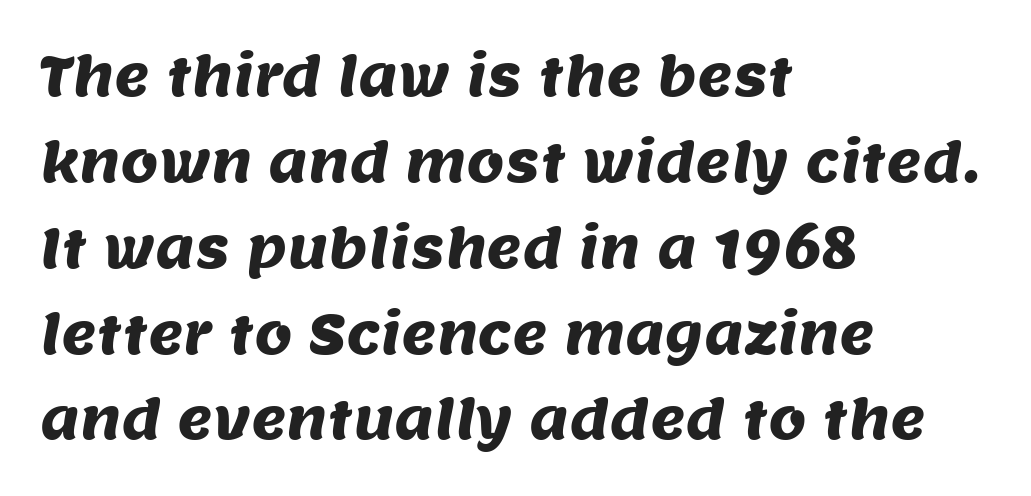
{"serif": "no", "width": "normal", "stroke_contrast": "medium", "x_height": "large", "monospaced": "no", "underline": "no", "align": "left", "line_spacing": "normal", "line_spacing_ratio": 1.59, "letter_spacing": "normal", "letter_spacing_em": 0.0, "glyph_px": 54}
